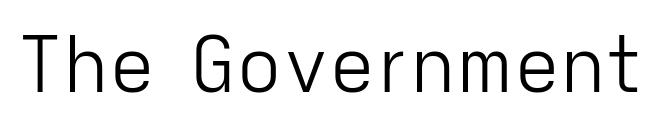
The image shows 77 px light sans-serif type, upright; set normal letter spacing, not underlined; low stroke contrast and a medium x-height.
